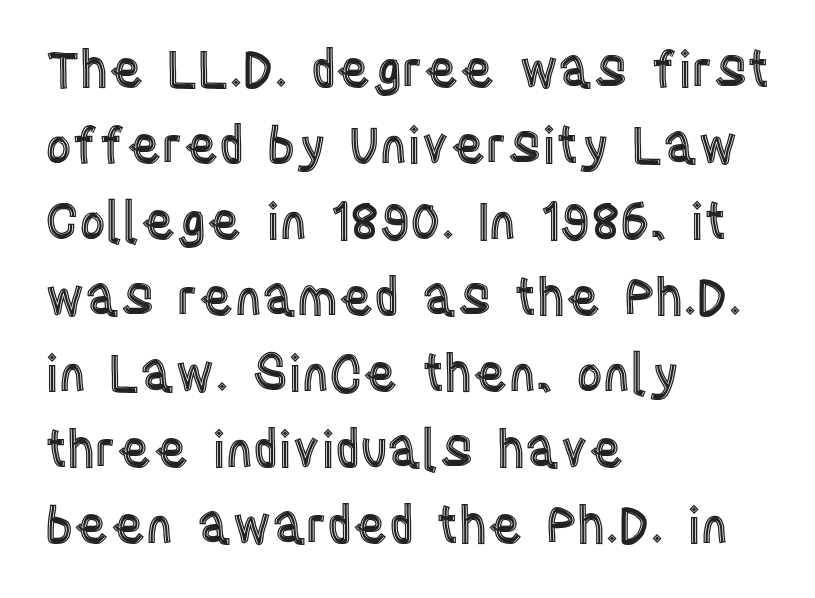
Q: Is the text italic (slanted)? A: No, it is upright.
Q: Is the text underlined? A: No.
Q: How is the paragraph aligned? A: Left-aligned.
Q: Is the spacing between letters normal or unusually wide? A: Normal.
Q: Is the spacing between lines tight, normal or loose? A: Normal.
Q: Width (condensed, normal, or wide)? A: Condensed.
Q: x-height? A: Large.
Q: Monospaced? A: No.
